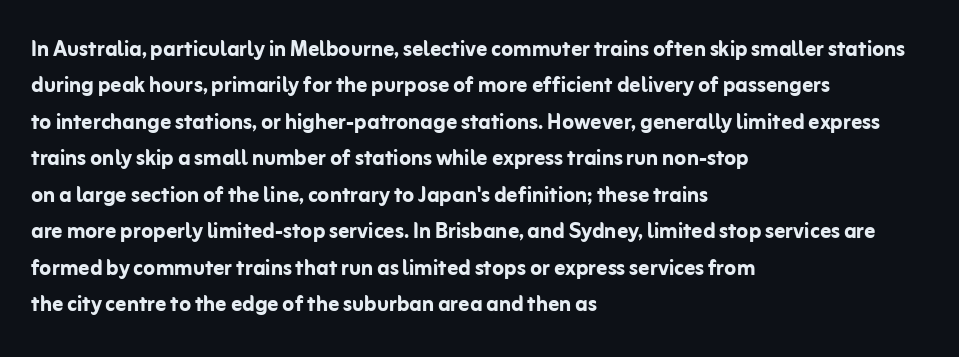
Q: Is the text bold? A: Yes.
Q: Is the text italic (slanted)? A: No, it is upright.
Q: Is the text underlined? A: No.
Q: How is the paragraph aligned? A: Left-aligned.
Q: Is the spacing between letters normal or unusually wide? A: Normal.
Q: Is the spacing between lines tight, normal or loose? A: Normal.
